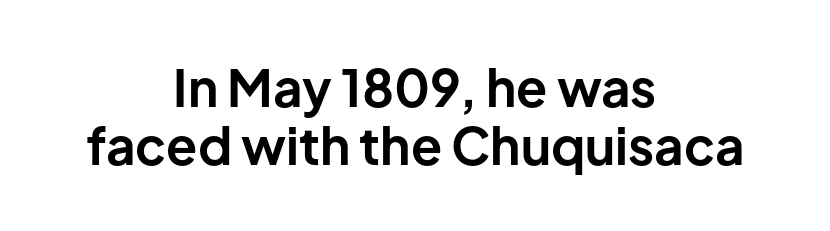
Q: Is the text bold? A: Yes.
Q: Is the text italic (slanted)? A: No, it is upright.
Q: Is the typeface a serif or a sans-serif typeface? A: Sans-serif.
Q: Is the text underlined? A: No.
Q: How is the paragraph aligned? A: Centered.
Q: Is the spacing between letters normal or unusually wide? A: Normal.
Q: Is the spacing between lines tight, normal or loose? A: Tight.
Q: Width (condensed, normal, or wide)? A: Normal.
Q: Stroke contrast? A: Low.
Q: x-height? A: Medium.
Q: Monospaced? A: No.
